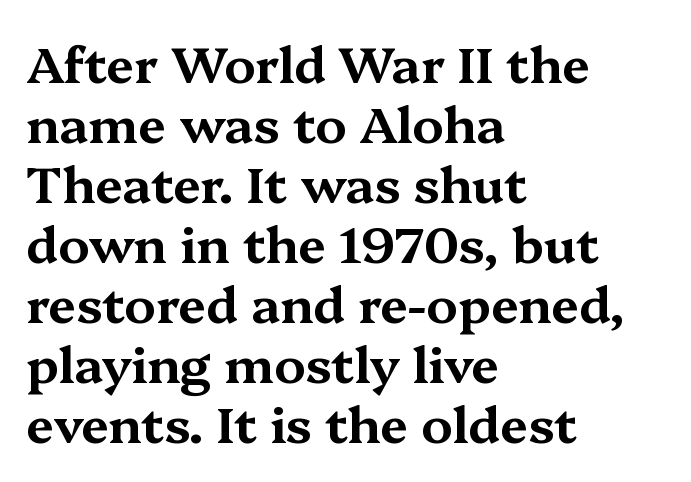
Q: Is the text italic (slanted)? A: No, it is upright.
Q: Is the typeface a serif or a sans-serif typeface? A: Serif.
Q: Is the text underlined? A: No.
Q: How is the paragraph aligned? A: Left-aligned.
Q: Is the spacing between letters normal or unusually wide? A: Normal.
Q: Width (condensed, normal, or wide)? A: Wide.
Q: Stroke contrast? A: Medium.
Q: x-height? A: Medium.
Q: Monospaced? A: No.
